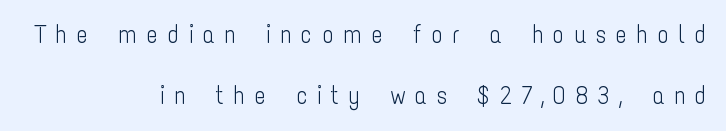
This sample uses an upright cut, with every glyph sitting square on the baseline. The tracking reads as deliberately expanded to a designer's eye. Counters stay open thanks to moderate or lighter strokes. Underlining? Definitely not there.
